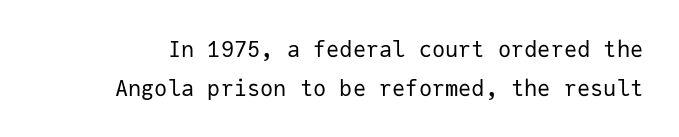
{"italic": "no", "bold": "no", "underline": "no", "line_spacing_ratio": 1.76, "letter_spacing": "normal", "letter_spacing_em": 0.0, "glyph_px": 22}
